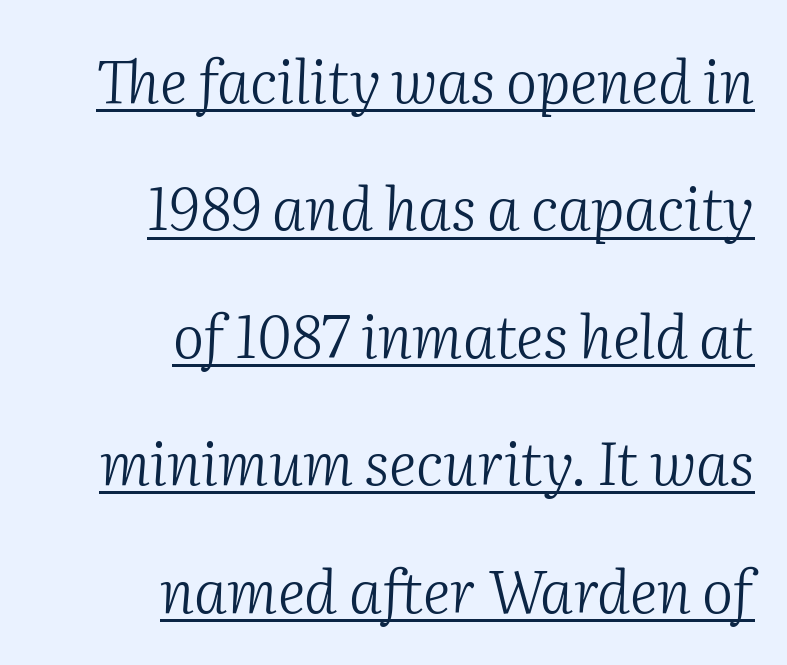
This rendering uses right alignment, leaving the left contour irregular. Does the lettering tilt? It does — this is italic. A rule runs beneath these lines of type. Caption: standard tracking, unaltered.
